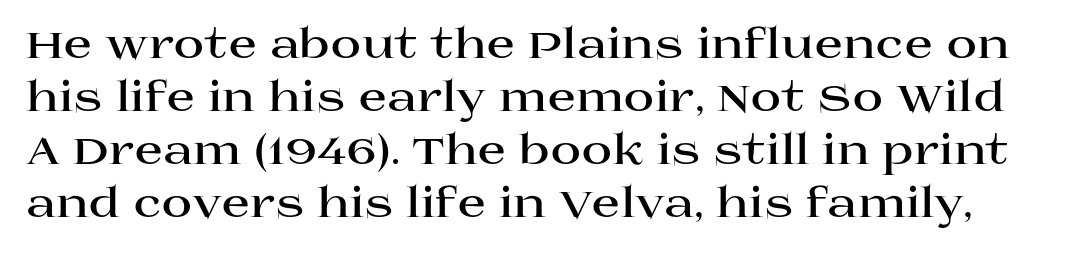
Ascenders rise straight up at ninety degrees. The face used here is proportionally spaced, like ordinary book or web type. Decoration check: the copy has no underline. Short note: letters normally spaced.
